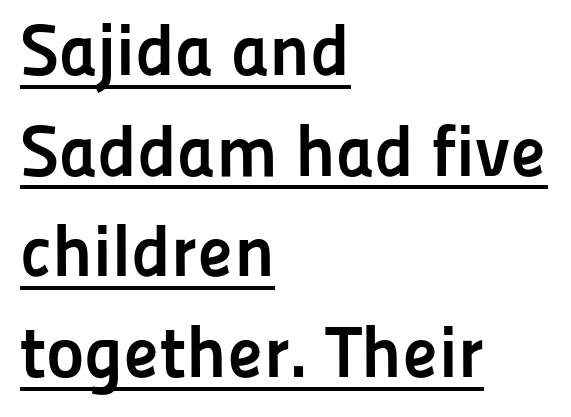
{"serif": "no", "italic": "no", "bold": "yes", "weight": "semibold", "width": "normal", "stroke_contrast": "low", "x_height": "medium", "monospaced": "no", "underline": "yes", "align": "left", "line_spacing": "normal", "line_spacing_ratio": 1.38, "letter_spacing": "normal", "letter_spacing_em": 0.0, "glyph_px": 73}
